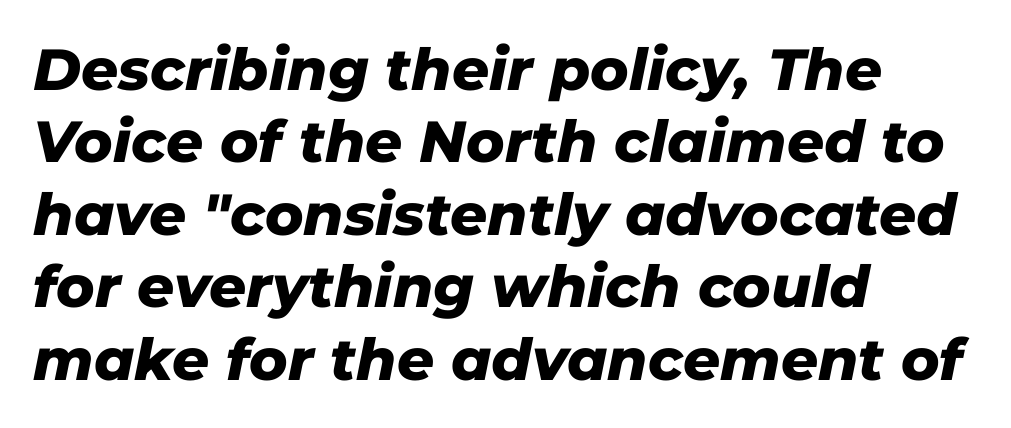
{"italic": "yes", "lean": "right", "slant_degrees": 11, "bold": "yes", "weight": "heavy", "width": "normal", "stroke_contrast": "low", "x_height": "medium", "monospaced": "no", "underline": "no", "align": "left", "line_spacing": "normal", "line_spacing_ratio": 1.25, "letter_spacing": "normal", "letter_spacing_em": 0.0, "glyph_px": 58}
